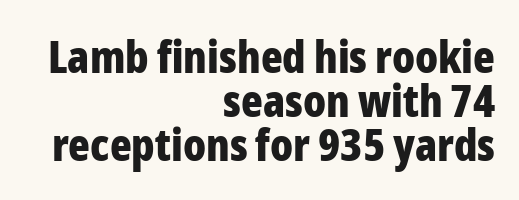
The image shows 45 px bold, condensed sans-serif type, upright; set right-aligned, tight line spacing (0.98x), normal letter spacing, not underlined; low stroke contrast and a medium x-height.
